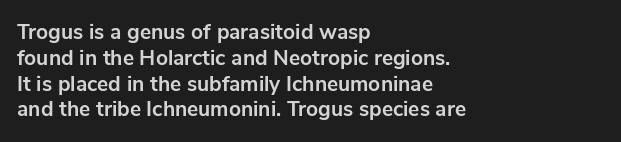
The letters stand upright; this is a roman face. Every row of glyphs begins at an identical x-position on the left. Between one letter and the next there's only the usual sliver of space. Caption: bold face, heavy strokes.
